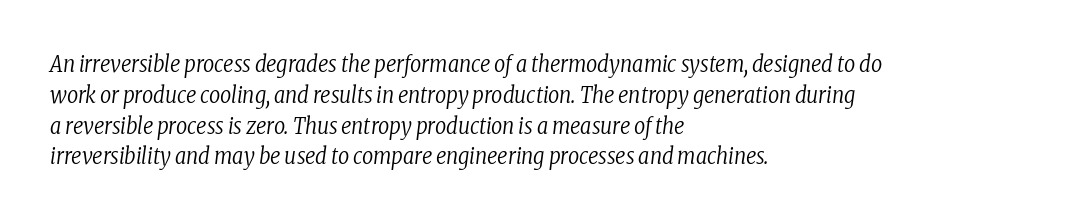
This rendering features lettering with no underline. Observe the ordinary spacing: letters are neighbours, not strangers. Tall strokes in this sample are angled rather than plumb. Does the copy run flush right? No — it runs flush left. No heavy texture on the line: the type isn't bold. Notice how descenders clear the ascenders below comfortably — that's standard leading.
